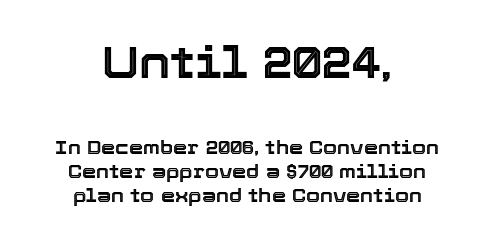
{"italic": "no", "width": "normal", "x_height": "medium", "monospaced": "no", "underline": "no", "align": "center", "line_spacing": "normal", "line_spacing_ratio": 1.35, "letter_spacing": "normal", "letter_spacing_em": 0.0, "larger_block": "first", "size_ratio": 2.44, "glyph_px": 44}
